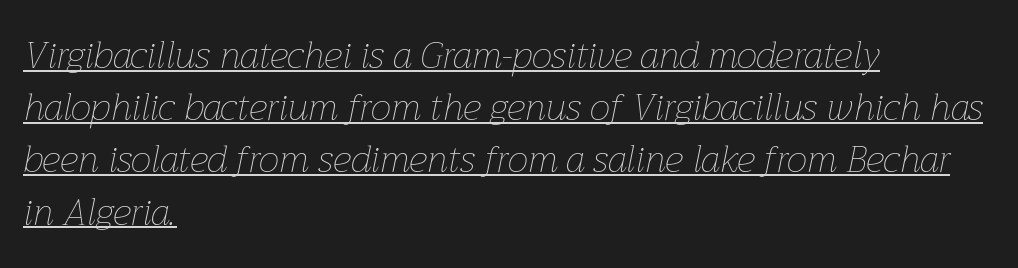
{"italic": "yes", "lean": "right", "slant_degrees": 12, "bold": "no", "weight": "thin", "width": "normal", "stroke_contrast": "low", "x_height": "medium", "monospaced": "no", "underline": "yes", "align": "left", "line_spacing": "normal", "line_spacing_ratio": 1.41, "letter_spacing": "normal", "letter_spacing_em": 0.0, "glyph_px": 37}
